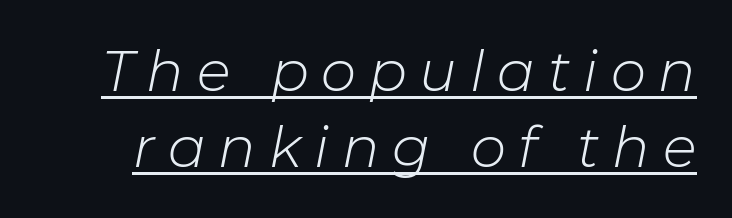
{"italic": "yes", "lean": "right", "slant_degrees": 11, "bold": "no", "weight": "light", "width": "normal", "stroke_contrast": "low", "x_height": "medium", "monospaced": "no", "underline": "yes", "line_spacing": "normal", "line_spacing_ratio": 1.35, "letter_spacing": "wide", "letter_spacing_em": 0.23, "glyph_px": 56}
